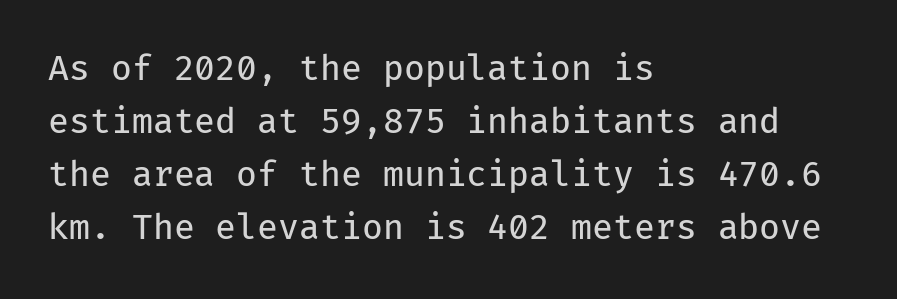
Q: Is the text bold? A: No.
Q: Is the text italic (slanted)? A: No, it is upright.
Q: Is the typeface a serif or a sans-serif typeface? A: Sans-serif.
Q: Is the text underlined? A: No.
Q: How is the paragraph aligned? A: Left-aligned.
Q: Is the spacing between letters normal or unusually wide? A: Normal.
Q: Is the spacing between lines tight, normal or loose? A: Normal.
Q: Width (condensed, normal, or wide)? A: Normal.
Q: Stroke contrast? A: Low.
Q: x-height? A: Medium.
Q: Monospaced? A: Yes.
